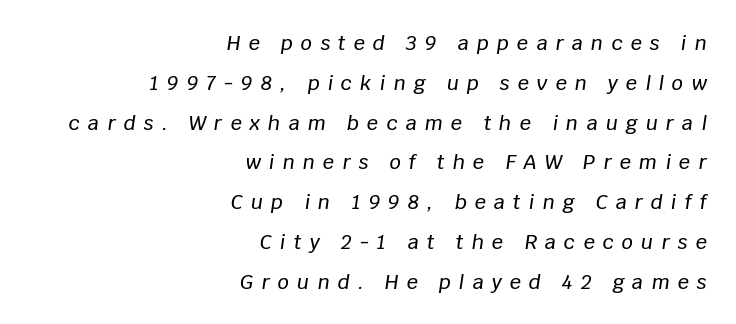
Q: Is the text italic (slanted)? A: Yes, it leans right by about 8 degrees.
Q: Is the text underlined? A: No.
Q: How is the paragraph aligned? A: Right-aligned.
Q: Is the spacing between letters normal or unusually wide? A: Unusually wide.
Q: Is the spacing between lines tight, normal or loose? A: Loose.
